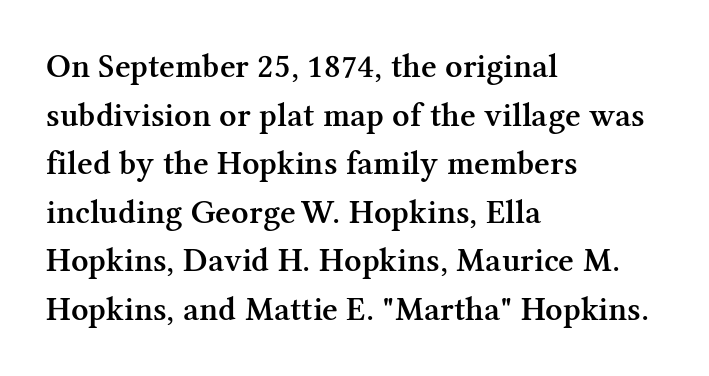
The image shows 34 px semibold serif type, upright; set left-aligned, normal line spacing (1.43x), normal letter spacing, not underlined; medium stroke contrast and a medium x-height.
